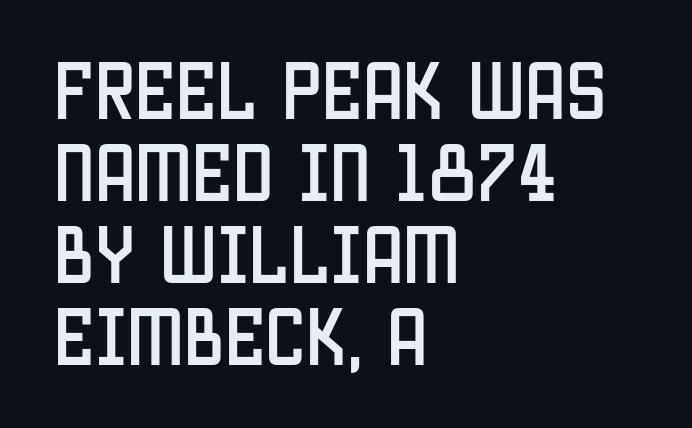
Rule under the text: the space is simply empty. Observe the ordinary spacing: letters are neighbours, not strangers. Is there much room between lines? A standard amount, neither cramped nor airy. A typesetter would mark this as roman, not italic.
